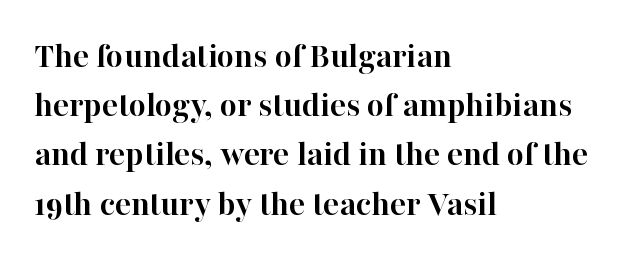
Q: Is the text bold? A: Yes.
Q: Is the text italic (slanted)? A: No, it is upright.
Q: Is the typeface a serif or a sans-serif typeface? A: Serif.
Q: Is the text underlined? A: No.
Q: How is the paragraph aligned? A: Left-aligned.
Q: Is the spacing between letters normal or unusually wide? A: Normal.
Q: Is the spacing between lines tight, normal or loose? A: Normal.
Q: Width (condensed, normal, or wide)? A: Normal.
Q: Stroke contrast? A: High.
Q: x-height? A: Medium.
Q: Monospaced? A: No.
